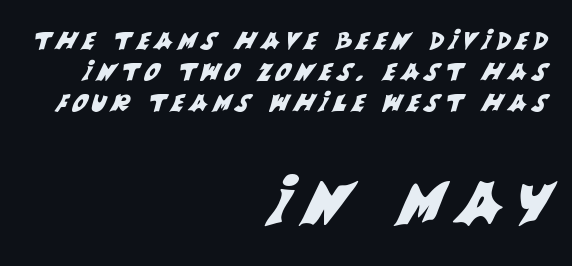
You could not count columns in this text — the font is proportionally spaced. Rule under the text: the space is simply empty. The rows are spaced the way most documents space them. Right-aligned paragraph, ragged on the left. Here the glyphs are tracked loosely, breaking word shapes into spaced letters. The rendering enlarges the type as you move from the upper chunk to the lower.
